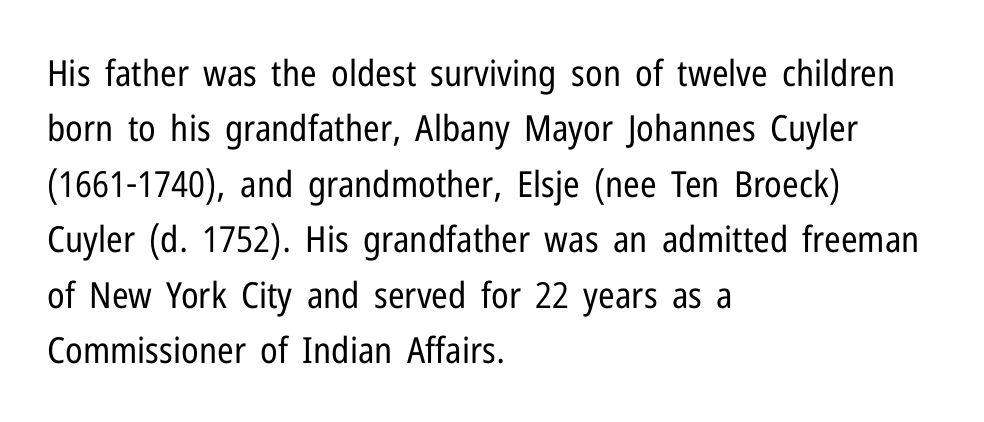
The typesetting does not lean heavy: it is not bold. Notice how the stems are strictly vertical — no italics here. Short and long lines alike share a common starting point at left. How would I describe the line gaps? Plain and ordinary. The letters carry no serifs — their stems end cleanly without finishing strokes.
